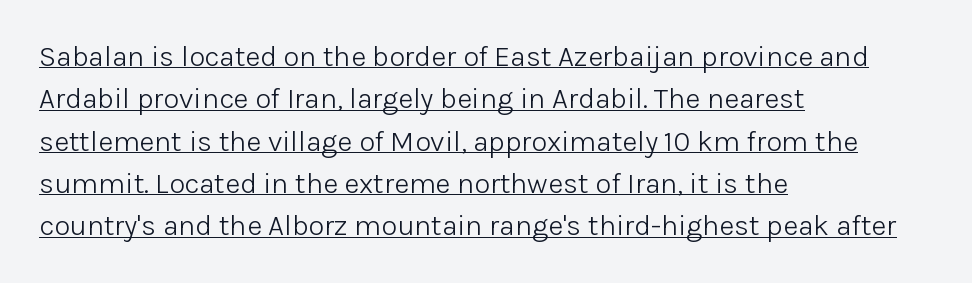
These lines are rendered in a variable-pitch font. No letter is thick-stroked: the sample isn't bold. Each letter's strokes conclude bluntly, with no projecting serifs. Summary of vertical rhythm: regular, with standard interline spacing. Teacher's note: observe the even left margin — that is flush-left alignment.
